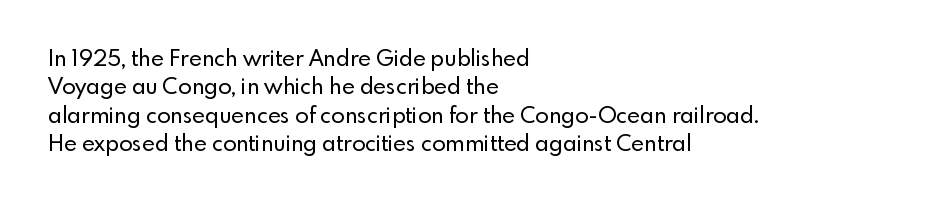
Does extra space separate the letters? No, they use regular spacing. Rows of type keep a routine distance in the vertical direction. Descender tails drop into unmarked territory. No italicization has been applied; the sample stays upright.
